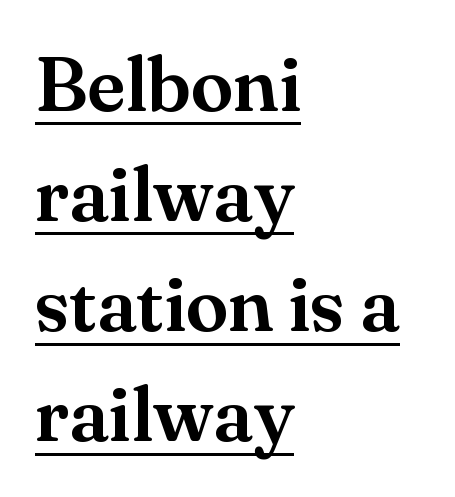
The image shows 77 px serif type, upright; set left-aligned, normal line spacing (1.43x), normal letter spacing, underlined; medium stroke contrast and a small x-height.
